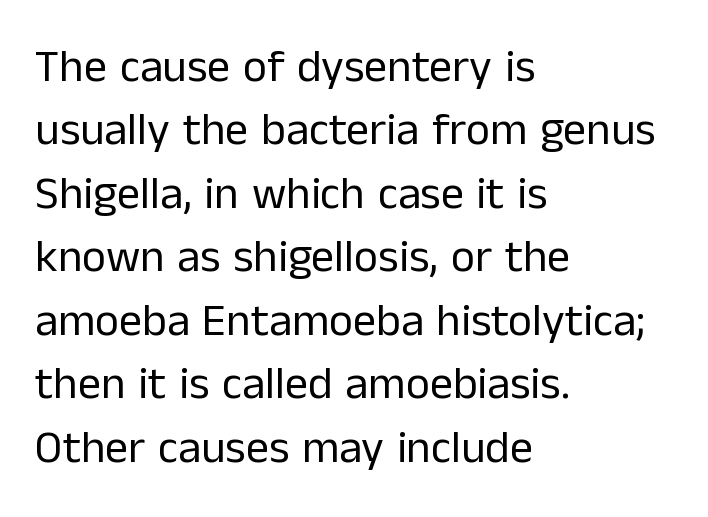
The image shows 46 px regular-weight sans-serif type, upright; set left-aligned, normal line spacing (1.38x), normal letter spacing, not underlined; low stroke contrast and a medium x-height.
